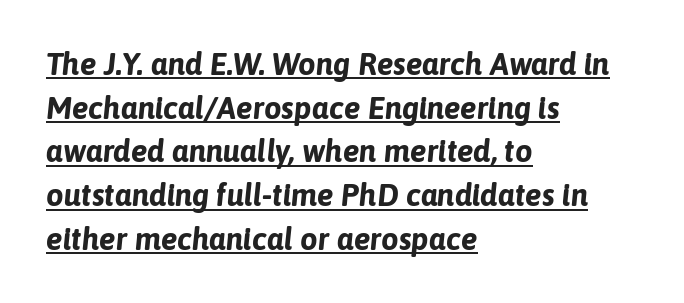
{"italic": "yes", "lean": "right", "slant_degrees": 6, "bold": "yes", "weight": "bold", "width": "normal", "stroke_contrast": "low", "x_height": "medium", "monospaced": "no", "underline": "yes", "align": "left", "line_spacing": "normal", "line_spacing_ratio": 1.41, "letter_spacing": "normal", "letter_spacing_em": 0.0, "glyph_px": 31}
